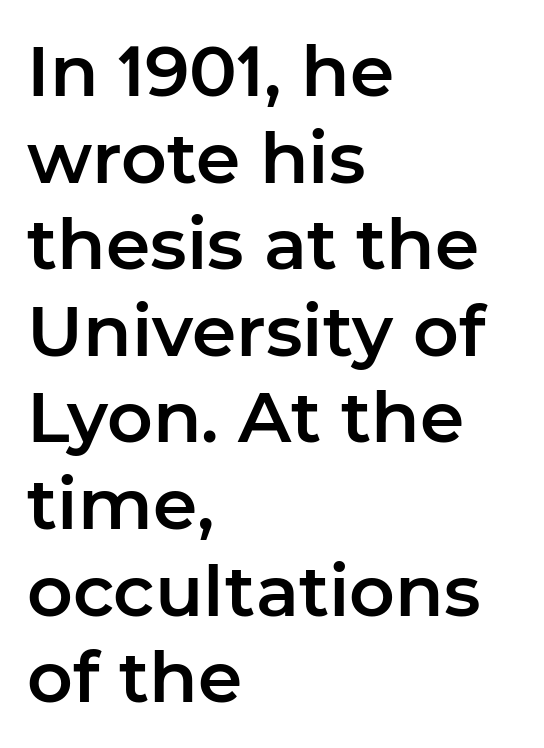
The image shows 71 px sans-serif type, upright; set left-aligned, line spacing 1.22x, normal letter spacing, not underlined; low stroke contrast and a medium x-height.
